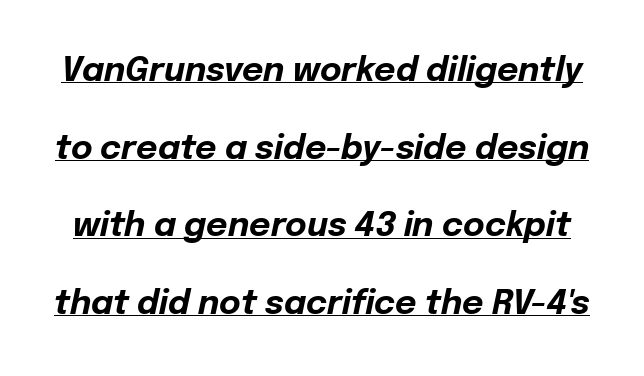
Typesetter's note: full bold, strokes at maximum text heaviness. The rendering applies a slant to the glyphs. Glance below the letters and you will spot a drawn line. Each letter keeps its own natural width here, so spacing adapts to shape. The tracking reads as untouched default to a designer's eye.
